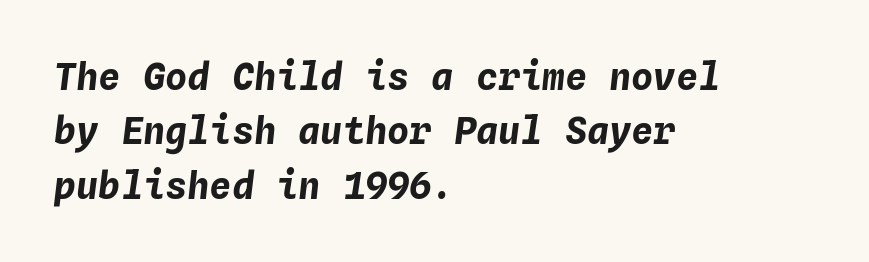
The image shows 37 px bold type, italic (leaning right), monospaced; set left-aligned, normal line spacing (1.47x), normal letter spacing, not underlined; low stroke contrast and a medium x-height.
